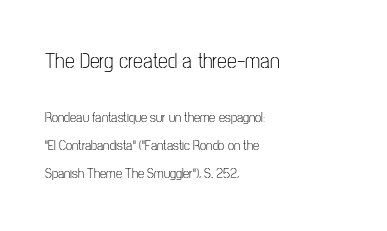
{"italic": "no", "bold": "no", "underline": "no", "align": "left", "line_spacing": "loose", "line_spacing_ratio": 2.01, "letter_spacing": "normal", "letter_spacing_em": 0.0, "larger_block": "first", "size_ratio": 1.57, "glyph_px": 22}
